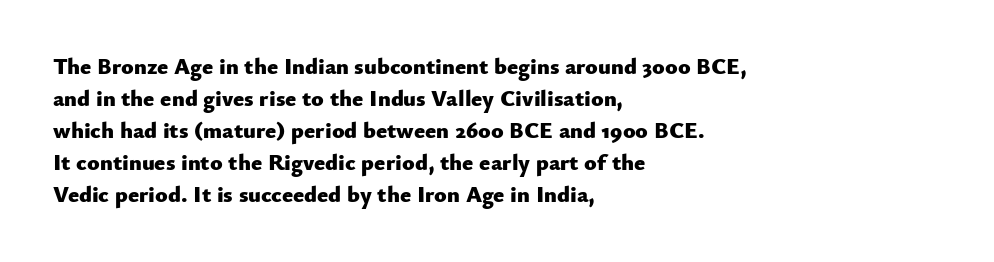
The image shows 23 px bold type, upright; set left-aligned, normal line spacing (1.39x), normal letter spacing, not underlined.
